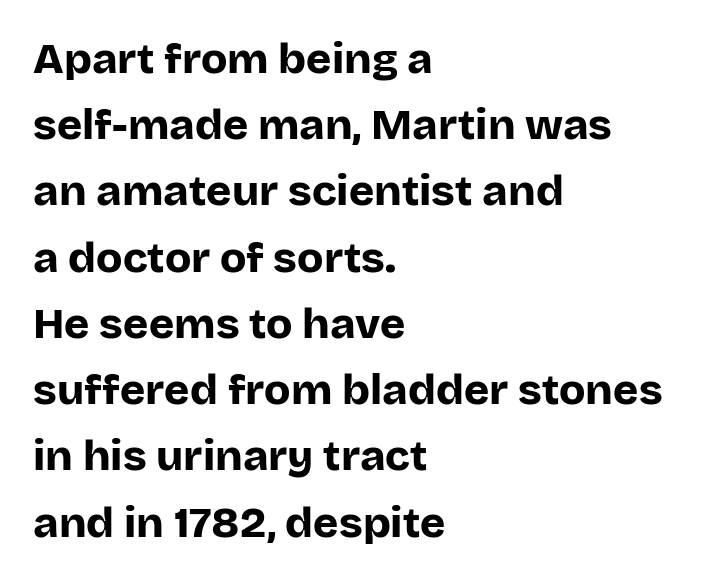
Note: no serifs on the glyphs. Plain, unruled lines of type. Does the lettering tilt? It doesn't — this is upright. Spacing verdict: proportional, widths tailored to each character. What's the leading like? Ordinary, nothing unusual. Letter spacing: default.
